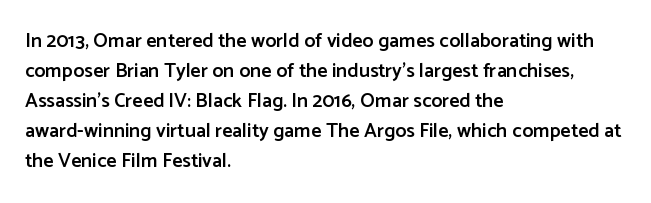
Q: Is the text bold? A: Semi-bold.
Q: Is the text italic (slanted)? A: No, it is upright.
Q: Is the text underlined? A: No.
Q: How is the paragraph aligned? A: Left-aligned.
Q: Is the spacing between letters normal or unusually wide? A: Normal.
Q: Is the spacing between lines tight, normal or loose? A: Normal.
